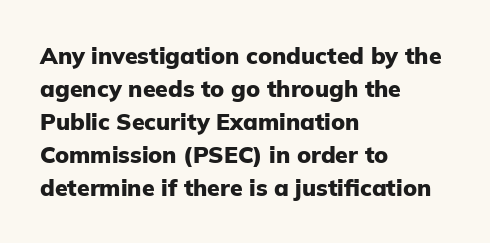
Q: Is the text bold? A: Yes.
Q: Is the text italic (slanted)? A: No, it is upright.
Q: Is the text underlined? A: No.
Q: How is the paragraph aligned? A: Left-aligned.
Q: Is the spacing between letters normal or unusually wide? A: Normal.
Q: Is the spacing between lines tight, normal or loose? A: Normal.
